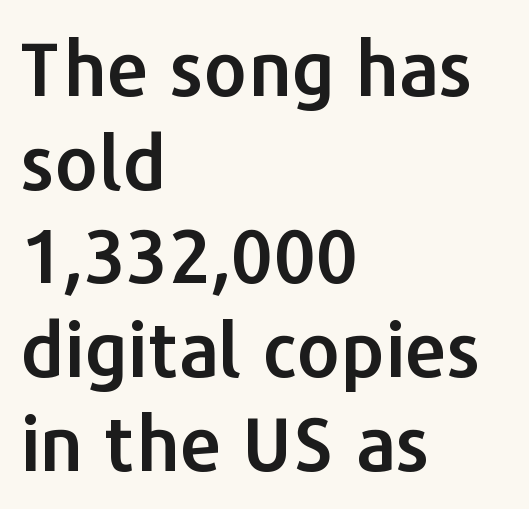
The image shows 75 px sans-serif type, upright; set left-aligned, normal line spacing (1.25x), normal letter spacing, not underlined; low stroke contrast and a medium x-height.
